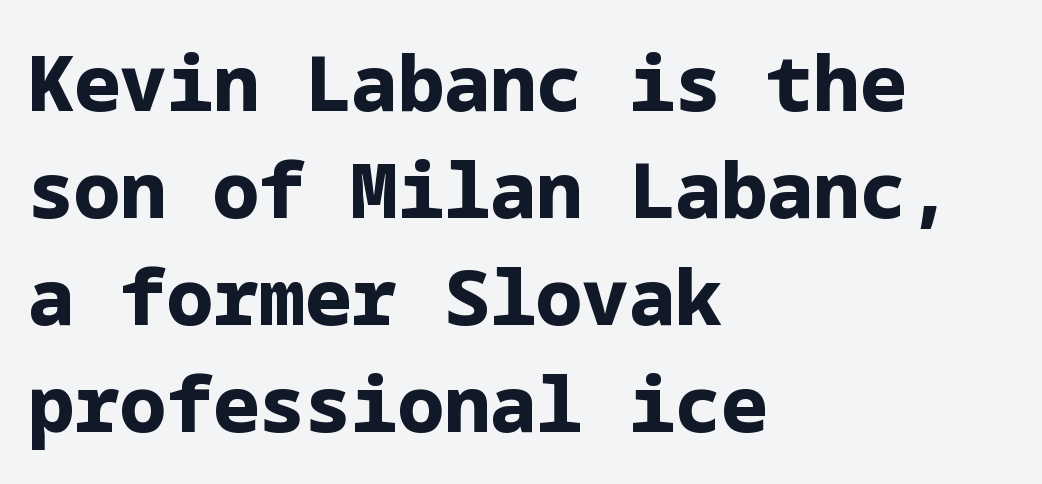
The image shows 77 px bold sans-serif type, upright; set left-aligned, normal line spacing (1.39x), normal letter spacing, not underlined; low stroke contrast and a medium x-height.
